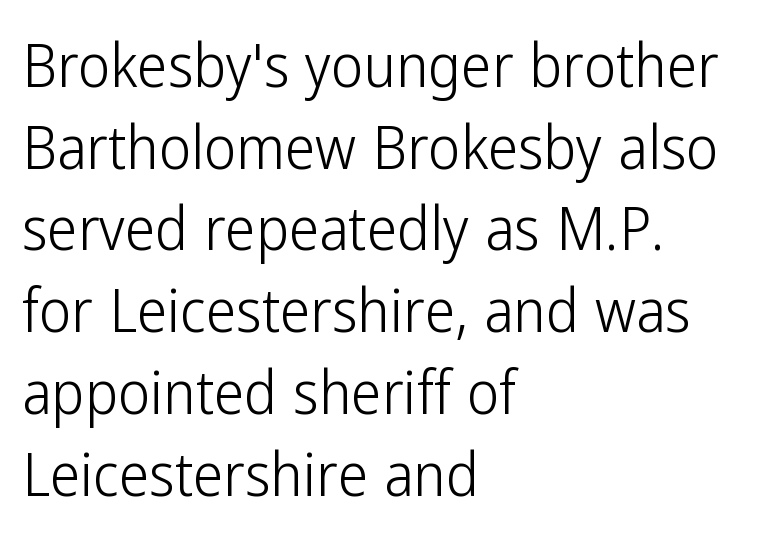
Summary of vertical rhythm: regular, with standard interline spacing. This is roman type, the default non-slanted kind. A quiet, ordinary-to-light weight characterises the typeface. Are there feet on the stems? There aren't — it's a sans. Students, note that the glyphs here touch the page at normal intervals. The text block is weighted toward the left margin, trailing off unevenly rightward.
